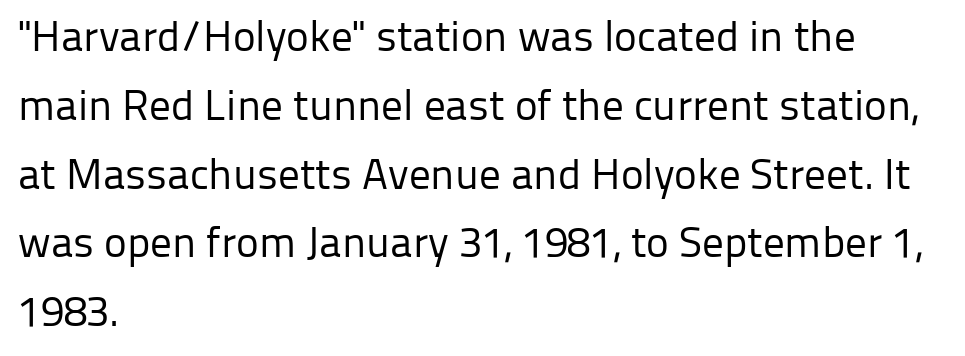
Bold? No — there's no thickening of the strokes. Where is the straight margin? On the left. Nope, no serifs anywhere on these letters. The font's upright variant was chosen for this text.
